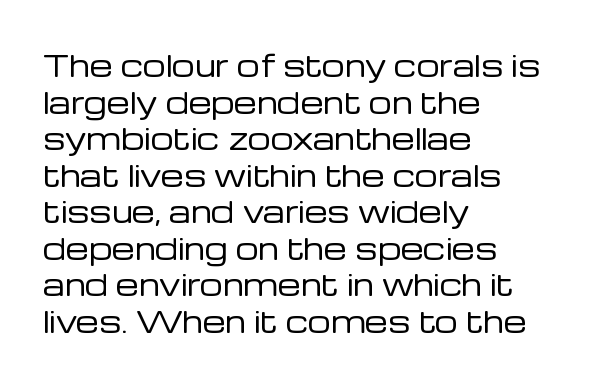
The image shows 29 px regular-weight sans-serif type, upright; set left-aligned, normal line spacing (1.26x), normal letter spacing, not underlined; low stroke contrast and a medium x-height.
